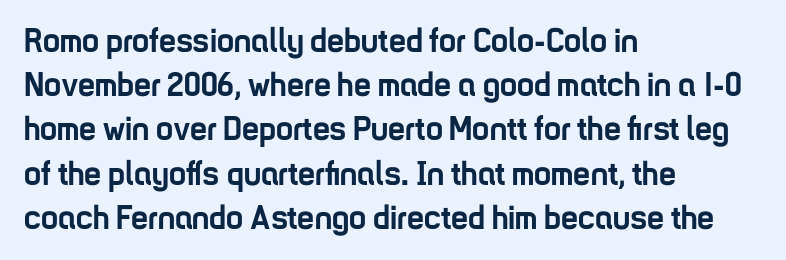
Q: Is the text bold? A: Yes.
Q: Is the text italic (slanted)? A: No, it is upright.
Q: Is the typeface a serif or a sans-serif typeface? A: Sans-serif.
Q: Is the text underlined? A: No.
Q: How is the paragraph aligned? A: Left-aligned.
Q: Is the spacing between letters normal or unusually wide? A: Normal.
Q: Is the spacing between lines tight, normal or loose? A: Normal.
Q: Width (condensed, normal, or wide)? A: Condensed.
Q: Stroke contrast? A: Low.
Q: x-height? A: Medium.
Q: Monospaced? A: No.
